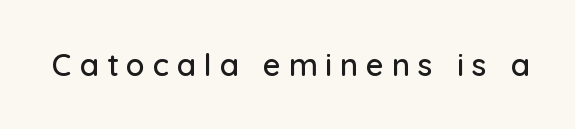
Q: Is the text italic (slanted)? A: No, it is upright.
Q: Is the typeface a serif or a sans-serif typeface? A: Sans-serif.
Q: Is the text underlined? A: No.
Q: Is the spacing between letters normal or unusually wide? A: Unusually wide.
Q: Width (condensed, normal, or wide)? A: Normal.
Q: Stroke contrast? A: Low.
Q: x-height? A: Medium.
Q: Monospaced? A: No.
